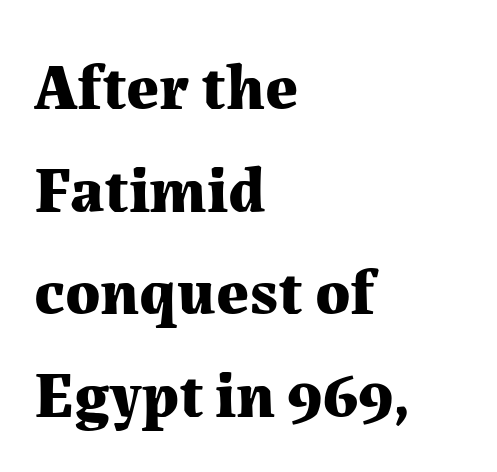
No word sits above an underline. Here the glyphs are tracked normally, forming tight word shapes. In terms of weight, the rendering is a true, heavy bold. Honestly, the row spacing looks completely unremarkable. Note the varied advance widths — an 'i' is clearly narrower than an 'm'.
